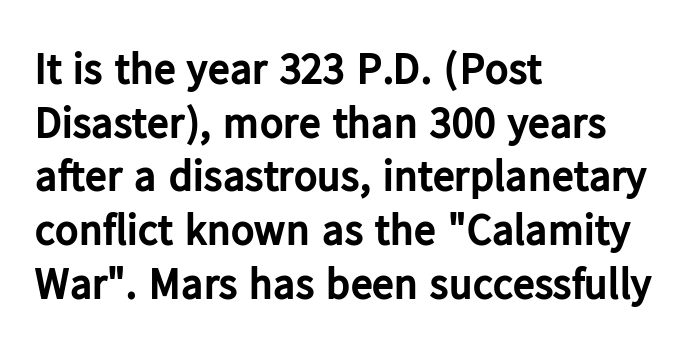
{"serif": "no", "italic": "no", "bold": "yes", "weight": "bold", "width": "normal", "stroke_contrast": "low", "x_height": "medium", "monospaced": "no", "underline": "no", "align": "left", "line_spacing_ratio": 1.22, "letter_spacing": "normal", "letter_spacing_em": 0.0, "glyph_px": 44}
